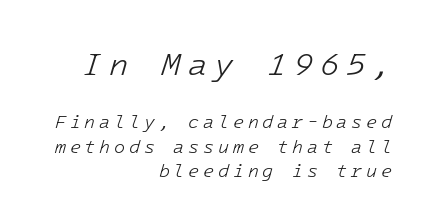
The image shows 32 px light type, italic (leaning right), monospaced; set right-aligned, normal line spacing (1.34x), unusually wide letter spacing (+0.21 em), not underlined; the first (top) block is 1.78x larger; low stroke contrast and a medium x-height.
